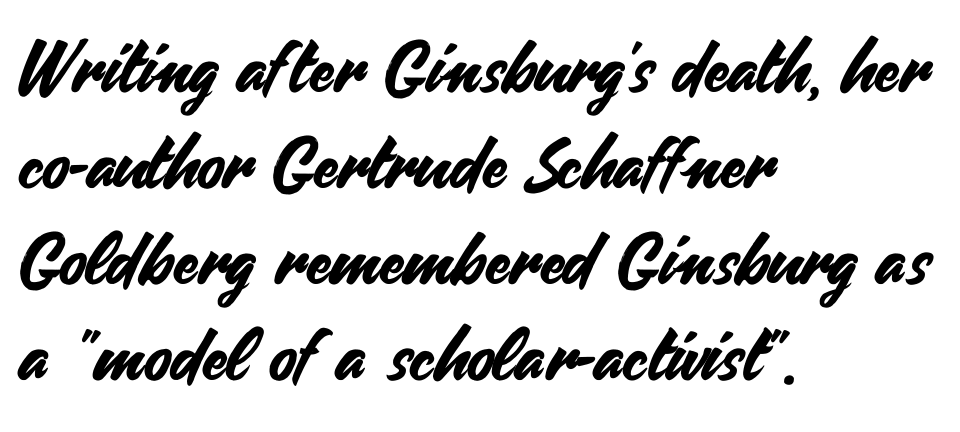
Q: Is the text italic (slanted)? A: Yes.
Q: Is the typeface a serif or a sans-serif typeface? A: Sans-serif.
Q: Is the text underlined? A: No.
Q: How is the paragraph aligned? A: Left-aligned.
Q: Is the spacing between letters normal or unusually wide? A: Normal.
Q: Is the spacing between lines tight, normal or loose? A: Normal.
Q: Width (condensed, normal, or wide)? A: Normal.
Q: Stroke contrast? A: Medium.
Q: x-height? A: Small.
Q: Monospaced? A: No.
